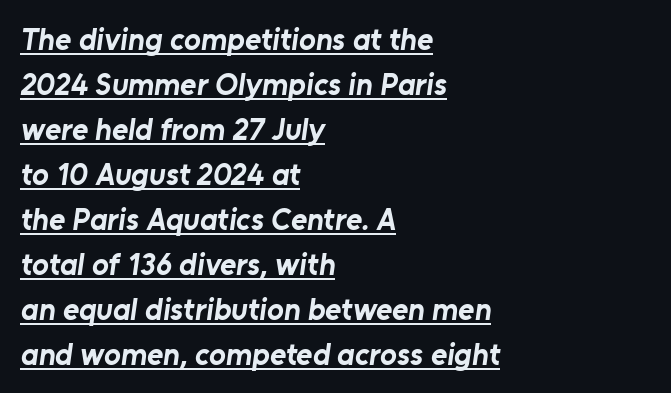
On the weight axis this lands at bold, roughly 700. This sample has the flowing, uneven cadence of proportional lettering. Interline gaps are of average width in this sample. Glance below the letters and you will spot a drawn line.
